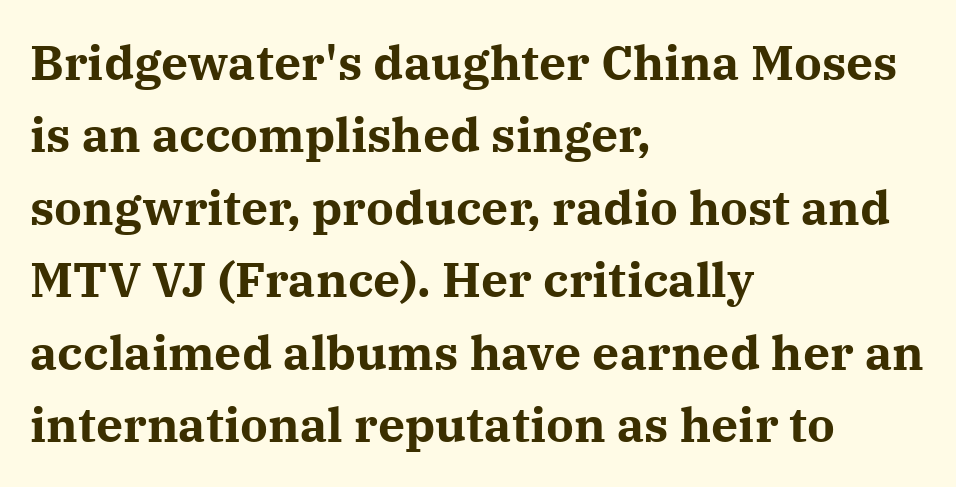
The image shows 48 px bold serif type, upright; set left-aligned, normal line spacing (1.51x), normal letter spacing, not underlined; medium stroke contrast and a medium x-height.
